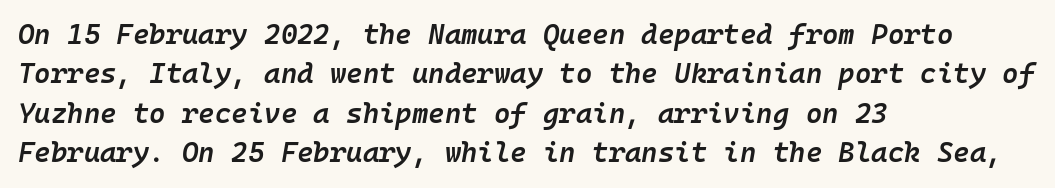
The image shows 28 px semibold type, italic (leaning right), monospaced; set left-aligned, normal line spacing (1.41x), normal letter spacing, not underlined; low stroke contrast and a medium x-height.
